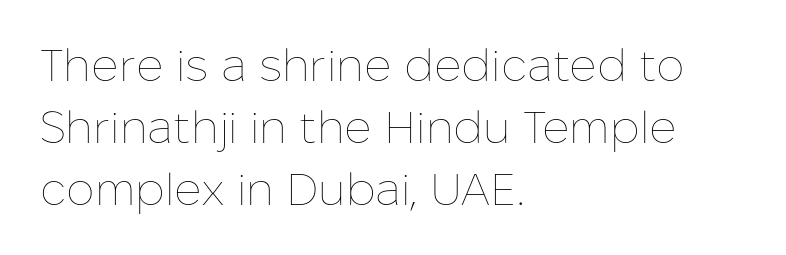
Q: Is the text bold? A: No.
Q: Is the text italic (slanted)? A: No, it is upright.
Q: Is the text underlined? A: No.
Q: How is the paragraph aligned? A: Left-aligned.
Q: Is the spacing between letters normal or unusually wide? A: Normal.
Q: Is the spacing between lines tight, normal or loose? A: Normal.
Q: Width (condensed, normal, or wide)? A: Normal.
Q: Stroke contrast? A: Low.
Q: x-height? A: Medium.
Q: Monospaced? A: No.
